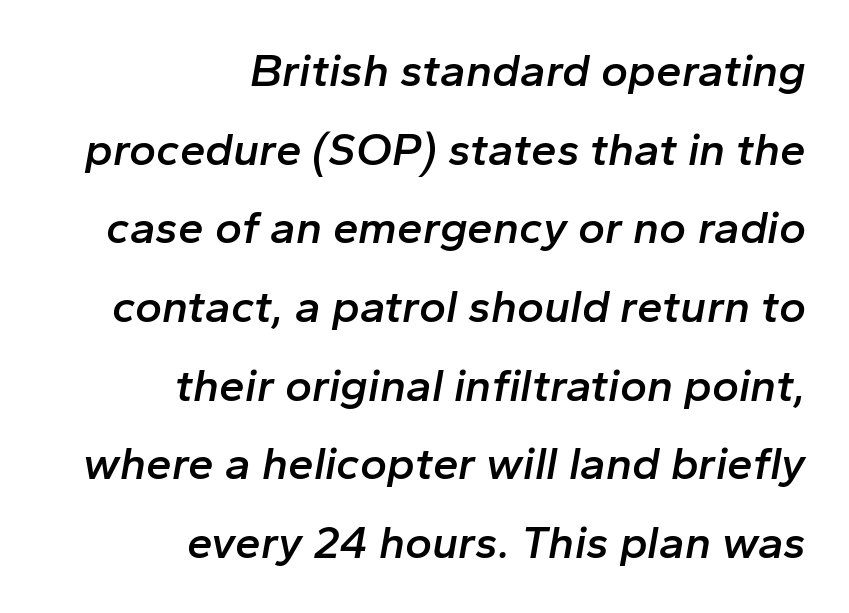
Q: Is the text bold? A: Semi-bold.
Q: Is the text italic (slanted)? A: Yes, it leans right by about 10 degrees.
Q: Is the text underlined? A: No.
Q: How is the paragraph aligned? A: Right-aligned.
Q: Is the spacing between letters normal or unusually wide? A: Normal.
Q: Width (condensed, normal, or wide)? A: Normal.
Q: Stroke contrast? A: Low.
Q: x-height? A: Medium.
Q: Monospaced? A: No.
